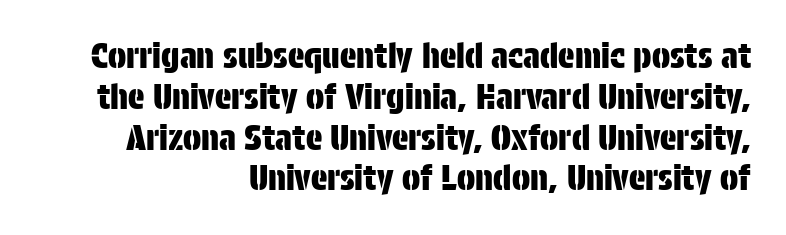
The image shows 34 px condensed sans-serif type, upright; set right-aligned, line spacing 1.2x, normal letter spacing, not underlined; low stroke contrast and a large x-height.
